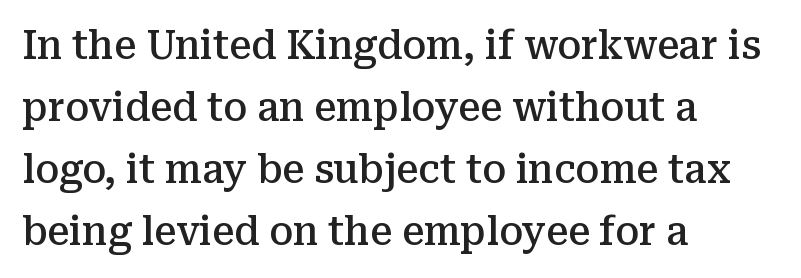
{"serif": "yes", "italic": "no", "bold": "semi", "weight": "semibold", "width": "normal", "stroke_contrast": "medium", "x_height": "medium", "monospaced": "no", "underline": "no", "align": "left", "line_spacing": "normal", "line_spacing_ratio": 1.59, "letter_spacing": "normal", "letter_spacing_em": 0.0, "glyph_px": 39}
